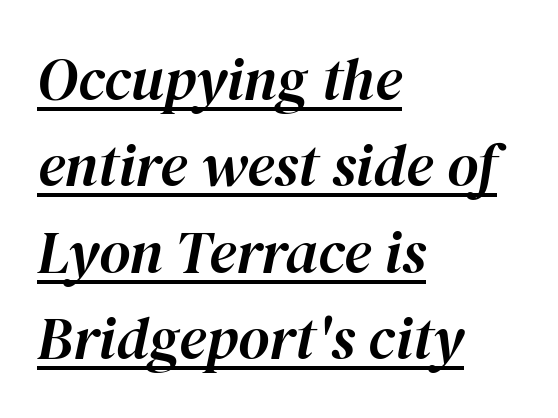
Q: Is the text italic (slanted)? A: Yes, it leans right by about 12 degrees.
Q: Is the text underlined? A: Yes.
Q: How is the paragraph aligned? A: Left-aligned.
Q: Is the spacing between letters normal or unusually wide? A: Normal.
Q: Is the spacing between lines tight, normal or loose? A: Normal.
Q: Width (condensed, normal, or wide)? A: Normal.
Q: Stroke contrast? A: High.
Q: x-height? A: Medium.
Q: Monospaced? A: No.
